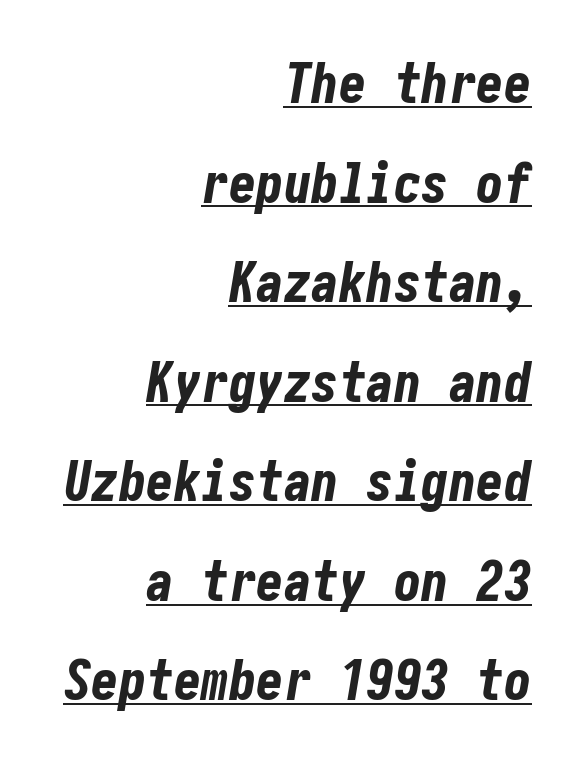
{"italic": "yes", "lean": "right", "slant_degrees": 10, "bold": "yes", "weight": "bold", "width": "condensed", "stroke_contrast": "low", "x_height": "medium", "underline": "yes", "align": "right", "line_spacing_ratio": 1.81, "letter_spacing": "normal", "letter_spacing_em": 0.0, "glyph_px": 55}
